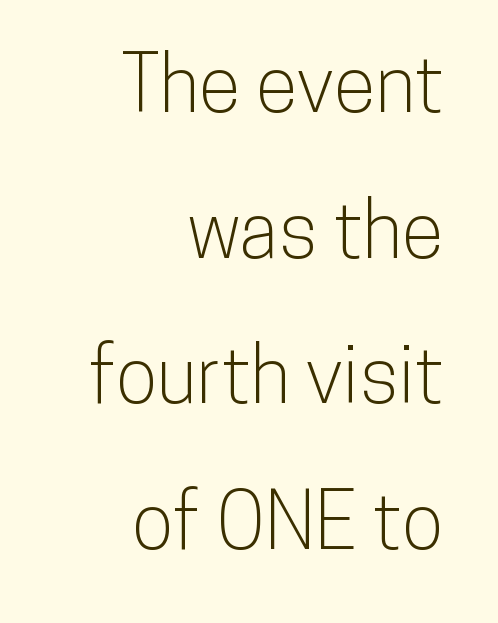
{"serif": "no", "italic": "no", "width": "condensed", "stroke_contrast": "low", "x_height": "medium", "monospaced": "no", "underline": "no", "align": "right", "line_spacing_ratio": 1.89, "letter_spacing": "normal", "letter_spacing_em": 0.0, "glyph_px": 77}
